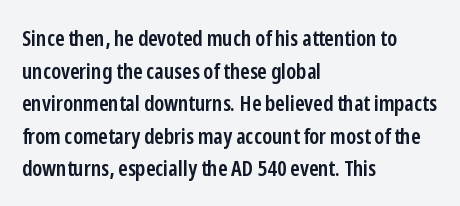
Short and long lines alike share a common starting point at left. Quick note: not italic, upright. In terms of leading, this rendering sits right in the middle. The gap between lines stays unmarked.
